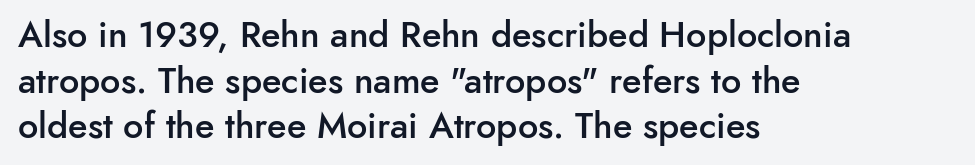
{"serif": "no", "italic": "no", "bold": "semi", "weight": "semibold", "width": "normal", "stroke_contrast": "low", "x_height": "small", "monospaced": "no", "underline": "no", "align": "left", "line_spacing": "normal", "line_spacing_ratio": 1.27, "letter_spacing": "normal", "letter_spacing_em": 0.0, "glyph_px": 36}
